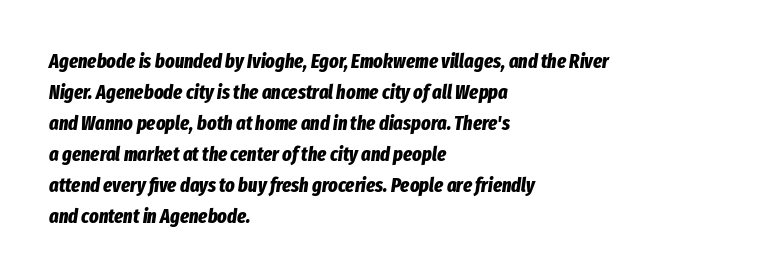
{"italic": "yes", "lean": "right", "slant_degrees": 8, "bold": "yes", "underline": "no", "align": "left", "line_spacing": "normal", "line_spacing_ratio": 1.55, "letter_spacing": "normal", "letter_spacing_em": 0.0, "glyph_px": 20}
